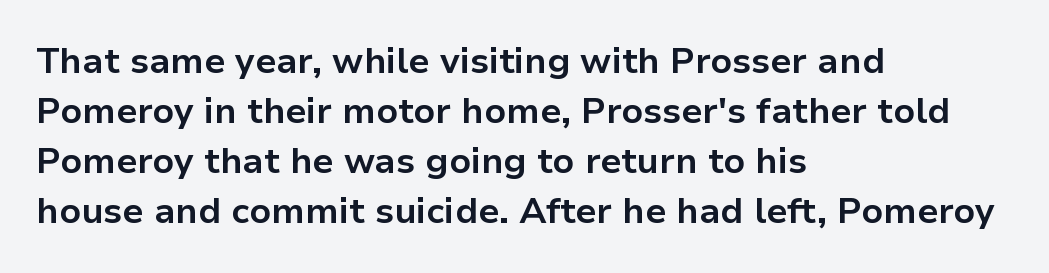
Q: Is the text bold? A: Yes.
Q: Is the text italic (slanted)? A: No, it is upright.
Q: Is the typeface a serif or a sans-serif typeface? A: Sans-serif.
Q: Is the text underlined? A: No.
Q: How is the paragraph aligned? A: Left-aligned.
Q: Is the spacing between letters normal or unusually wide? A: Normal.
Q: Is the spacing between lines tight, normal or loose? A: Normal.
Q: Width (condensed, normal, or wide)? A: Normal.
Q: Stroke contrast? A: Low.
Q: x-height? A: Medium.
Q: Monospaced? A: No.
